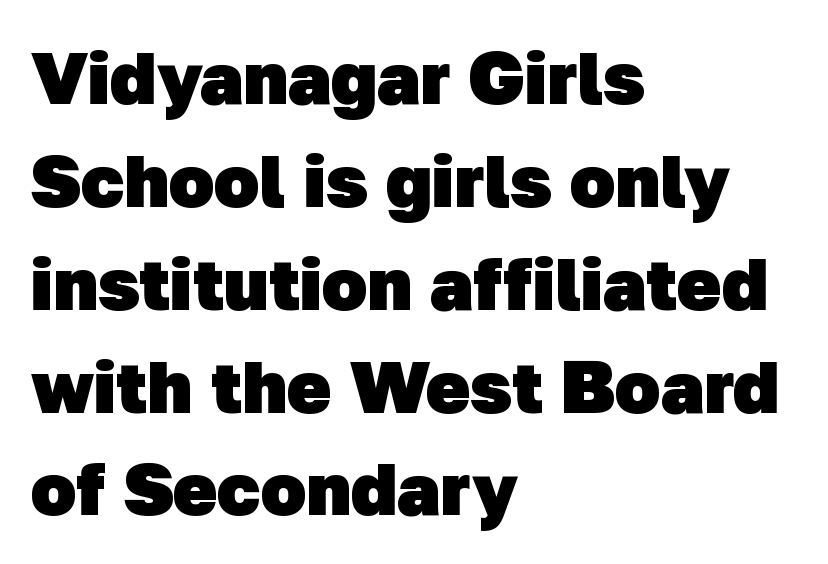
Q: Is the text bold? A: Yes.
Q: Is the typeface a serif or a sans-serif typeface? A: Sans-serif.
Q: Is the text underlined? A: No.
Q: How is the paragraph aligned? A: Left-aligned.
Q: Is the spacing between letters normal or unusually wide? A: Normal.
Q: Is the spacing between lines tight, normal or loose? A: Normal.
Q: Width (condensed, normal, or wide)? A: Normal.
Q: Stroke contrast? A: Low.
Q: x-height? A: Medium.
Q: Monospaced? A: No.
